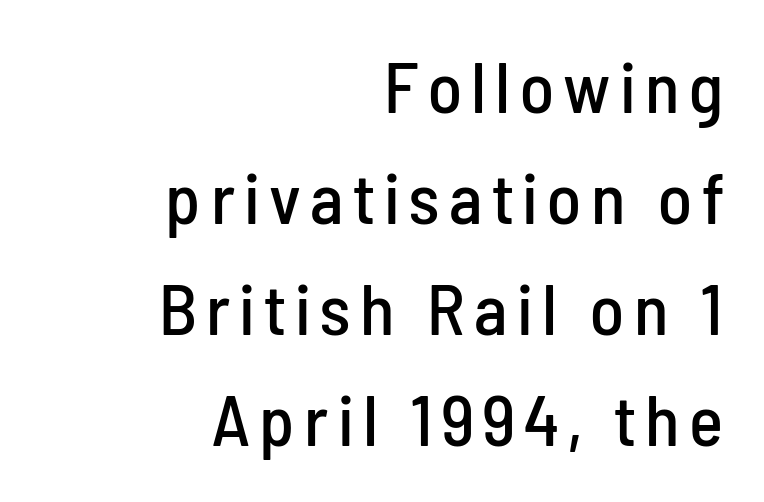
The image shows 72 px condensed sans-serif type, upright; set right-aligned, normal line spacing (1.54x), not underlined; low stroke contrast and a medium x-height.
